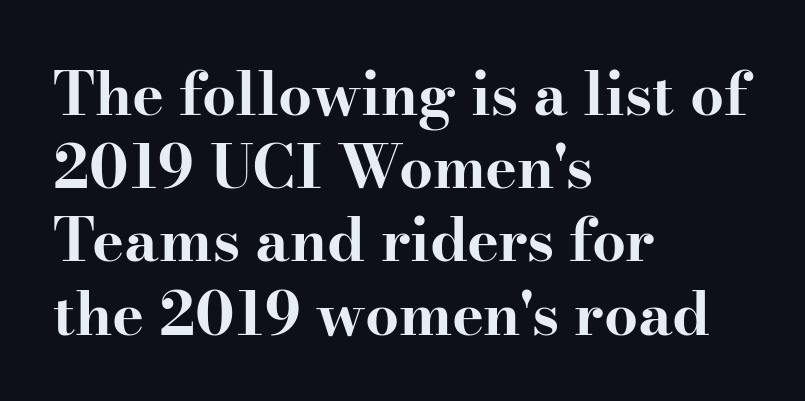
Q: Is the text bold? A: Yes.
Q: Is the text italic (slanted)? A: No, it is upright.
Q: Is the typeface a serif or a sans-serif typeface? A: Serif.
Q: Is the text underlined? A: No.
Q: How is the paragraph aligned? A: Left-aligned.
Q: Is the spacing between letters normal or unusually wide? A: Normal.
Q: Width (condensed, normal, or wide)? A: Wide.
Q: Stroke contrast? A: High.
Q: x-height? A: Small.
Q: Monospaced? A: No.
